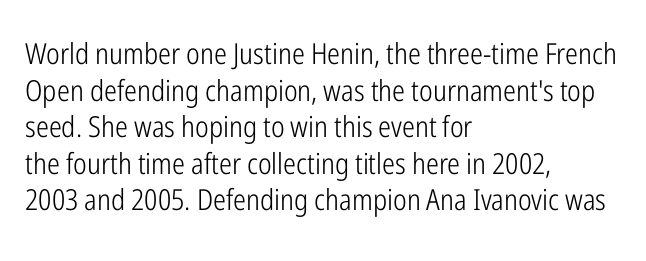
Character widths vary here, with narrow letters taking less room than wide ones. Nobody drew a line under any word here. Stems here are at most as thick as an everyday book face. No extra tracking has been applied to these lines.
